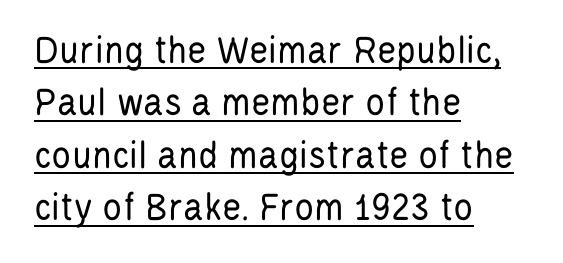
{"serif": "no", "italic": "no", "bold": "no", "weight": "regular", "width": "condensed", "stroke_contrast": "low", "x_height": "large", "monospaced": "no", "underline": "yes", "align": "left", "line_spacing": "normal", "line_spacing_ratio": 1.28, "letter_spacing": "normal", "letter_spacing_em": 0.0, "glyph_px": 41}
